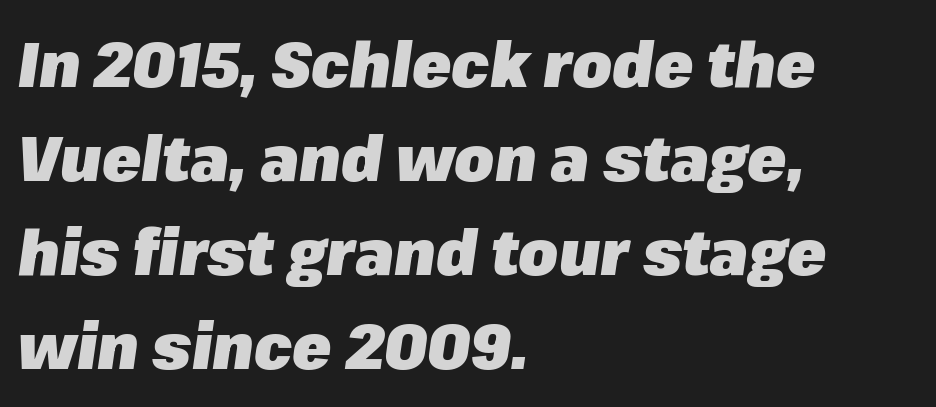
What stands out about the letter spacing? Nothing — it is the standard amount. Quick note: underline off. A typesetter would call this leading conventional body-copy spacing. The axis of the letterforms is tilted away from vertical.
